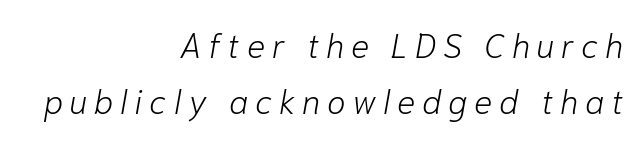
The image shows 34 px light type, italic (leaning right); set right-aligned, normal line spacing (1.64x), unusually wide letter spacing (+0.2 em), not underlined; low stroke contrast and a medium x-height.
